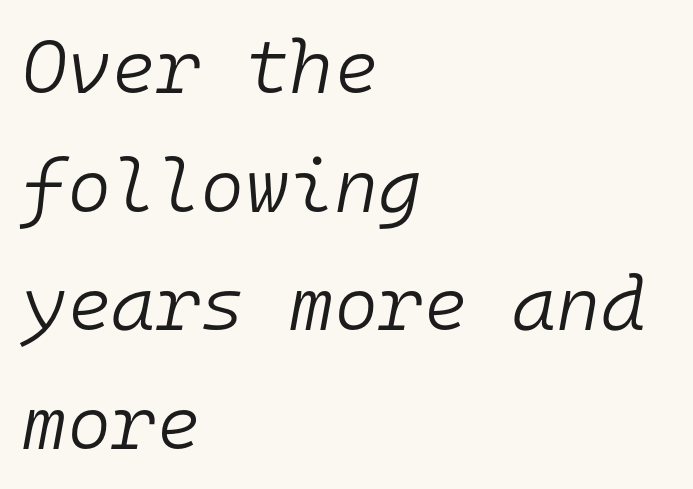
Q: Is the text bold? A: No.
Q: Is the text italic (slanted)? A: Yes, it leans right by about 10 degrees.
Q: Is the text underlined? A: No.
Q: How is the paragraph aligned? A: Left-aligned.
Q: Is the spacing between letters normal or unusually wide? A: Normal.
Q: Is the spacing between lines tight, normal or loose? A: Normal.
Q: Width (condensed, normal, or wide)? A: Normal.
Q: Stroke contrast? A: Low.
Q: x-height? A: Medium.
Q: Monospaced? A: Yes.
